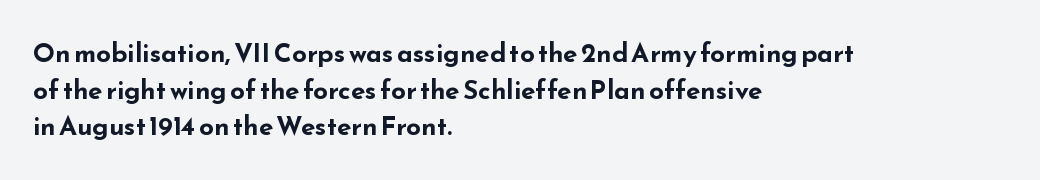
The image shows 26 px bold type, upright; set left-aligned, normal line spacing (1.41x), normal letter spacing, not underlined.
